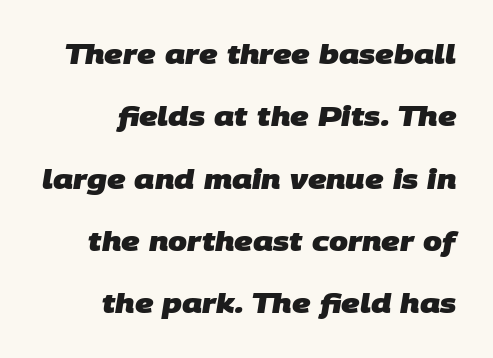
{"bold": "yes", "underline": "no", "align": "right", "line_spacing": "loose", "line_spacing_ratio": 2.31, "letter_spacing": "normal", "letter_spacing_em": 0.0, "glyph_px": 27}
